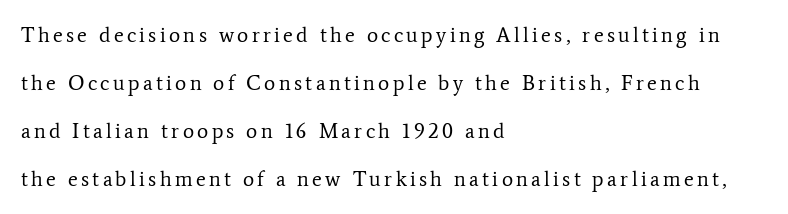
These lines are set flush left with a ragged right edge. The leading is generous, giving the passage an open texture. The weight would be labelled regular, book, light, or lighter still. No italicization has been applied; the sample stays upright. The gap between lines stays unmarked.
